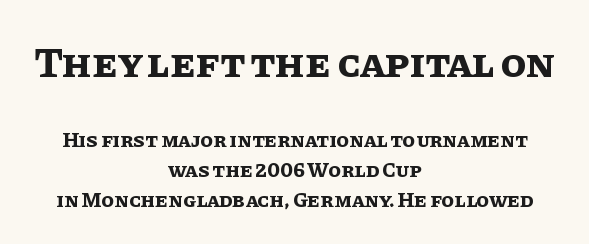
{"italic": "no", "bold": "yes", "weight": "bold", "width": "normal", "stroke_contrast": "low", "x_height": "large", "monospaced": "no", "underline": "no", "align": "center", "line_spacing": "normal", "line_spacing_ratio": 1.42, "letter_spacing": "normal", "letter_spacing_em": 0.0, "larger_block": "first", "size_ratio": 2.0, "glyph_px": 42}
